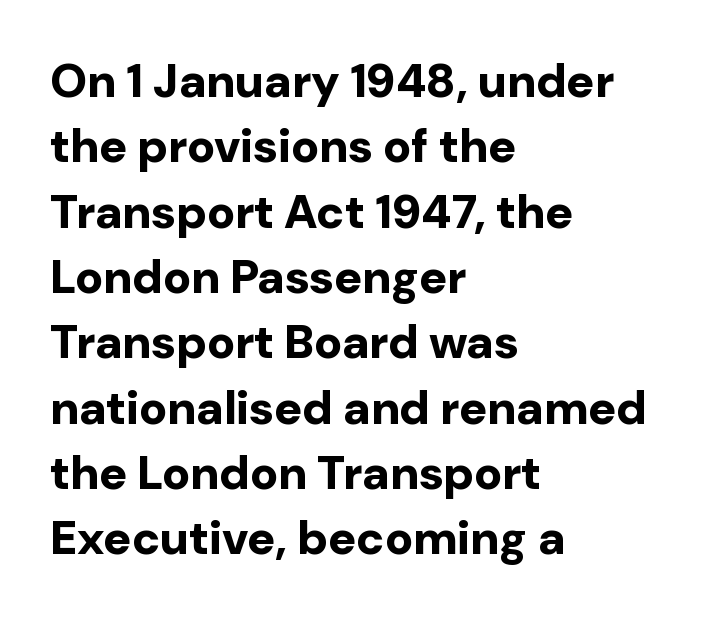
{"serif": "no", "italic": "no", "bold": "yes", "weight": "bold", "width": "normal", "stroke_contrast": "low", "x_height": "medium", "monospaced": "no", "underline": "no", "align": "left", "line_spacing": "normal", "line_spacing_ratio": 1.39, "letter_spacing": "normal", "letter_spacing_em": 0.0, "glyph_px": 47}
